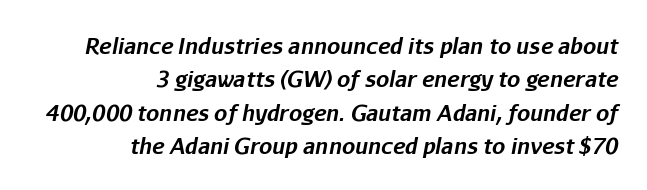
{"italic": "yes", "lean": "right", "slant_degrees": 11, "bold": "yes", "underline": "no", "align": "right", "line_spacing": "normal", "line_spacing_ratio": 1.59, "letter_spacing": "normal", "letter_spacing_em": 0.0, "glyph_px": 21}
